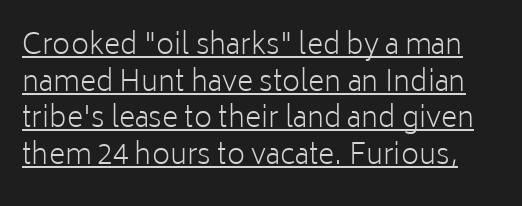
These lines sit exactly where default settings would place them. Is there an underline? Yes — a line sits under the letters. Is there any slant? The stems are plumb. Note: no serifs on the glyphs.
